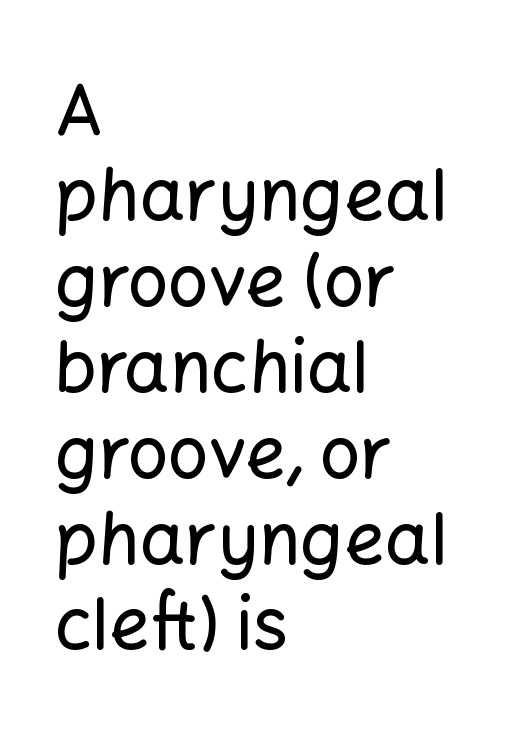
Q: Is the text italic (slanted)? A: No, it is upright.
Q: Is the typeface a serif or a sans-serif typeface? A: Sans-serif.
Q: Is the text underlined? A: No.
Q: How is the paragraph aligned? A: Left-aligned.
Q: Is the spacing between letters normal or unusually wide? A: Normal.
Q: Width (condensed, normal, or wide)? A: Normal.
Q: Stroke contrast? A: Low.
Q: x-height? A: Medium.
Q: Monospaced? A: No.
